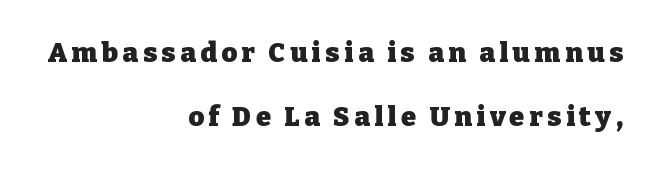
{"italic": "no", "bold": "yes", "underline": "no", "align": "right", "line_spacing": "loose", "line_spacing_ratio": 2.37, "glyph_px": 27}
